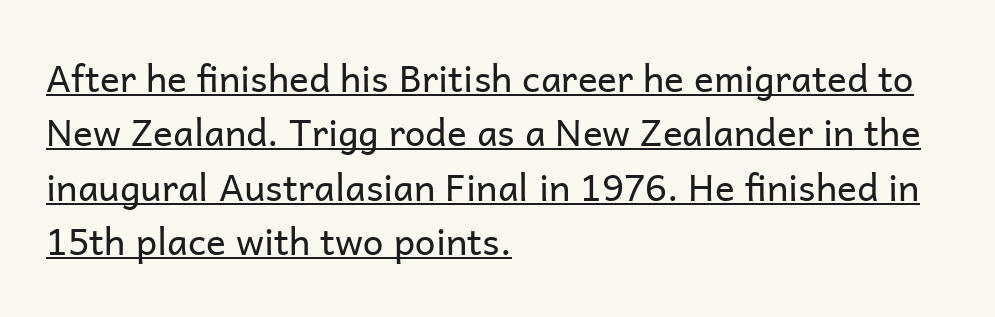
The image shows 37 px regular-weight sans-serif type, upright; set left-aligned, normal line spacing (1.47x), normal letter spacing, underlined; low stroke contrast and a medium x-height.
